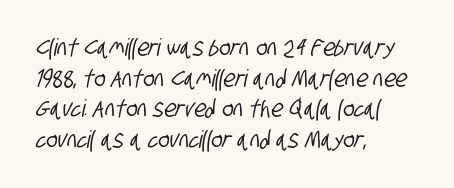
Each row of text sits above clean, open space. Here the glyphs are tracked normally, forming tight word shapes. Rows of type keep a routine distance in the vertical direction. Horizontally, the lines are justified to the leading edge only.
